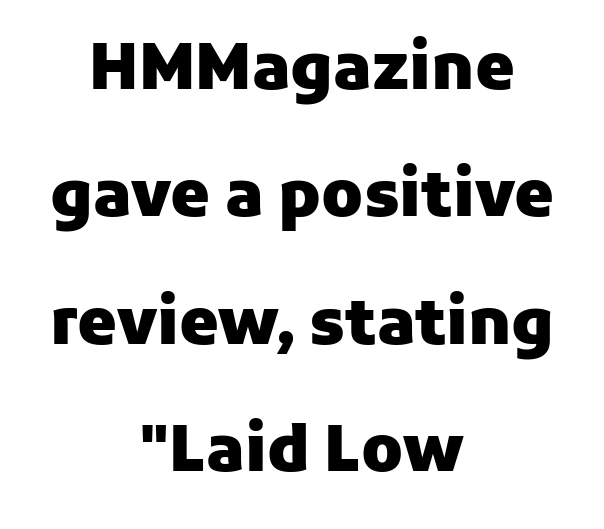
What kind of face is this? One without serifs — a sans. No word sits above an underline. The designer dialed line spacing up above the default. Looks like regular typesetting: each glyph gets only the width it needs. Quick note: not italic, upright.
